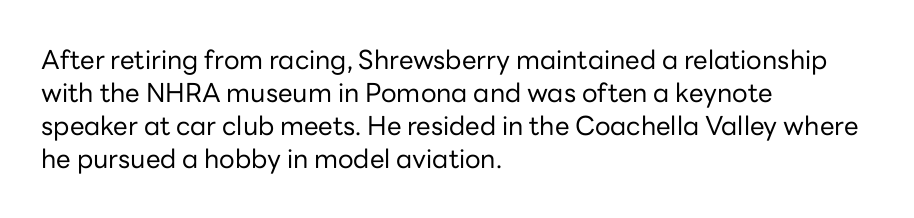
{"italic": "no", "bold": "no", "underline": "no", "align": "left", "line_spacing": "normal", "line_spacing_ratio": 1.27, "letter_spacing": "normal", "letter_spacing_em": 0.0, "glyph_px": 26}
